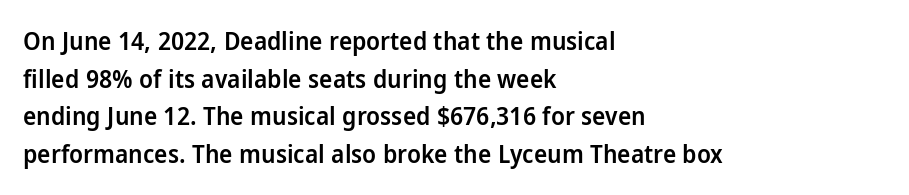
The foot of each line stays bare and open. Horizontal bands of white between lines are of average thickness. A fair bit of extra ink — the face is semibold, not bold. Where is the straight margin? On the left.
